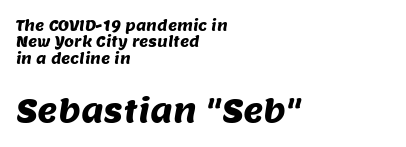
{"serif": "no", "width": "normal", "stroke_contrast": "medium", "x_height": "large", "monospaced": "no", "underline": "no", "align": "left", "line_spacing_ratio": 1.17, "letter_spacing": "normal", "letter_spacing_em": 0.0, "larger_block": "second", "size_ratio": 2.21, "glyph_px": 31}
